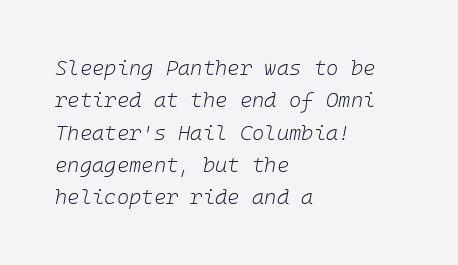
Q: Is the text bold? A: No.
Q: Is the text italic (slanted)? A: Yes, it leans right by about 10 degrees.
Q: Is the text underlined? A: No.
Q: How is the paragraph aligned? A: Left-aligned.
Q: Is the spacing between letters normal or unusually wide? A: Normal.
Q: Is the spacing between lines tight, normal or loose? A: Normal.
